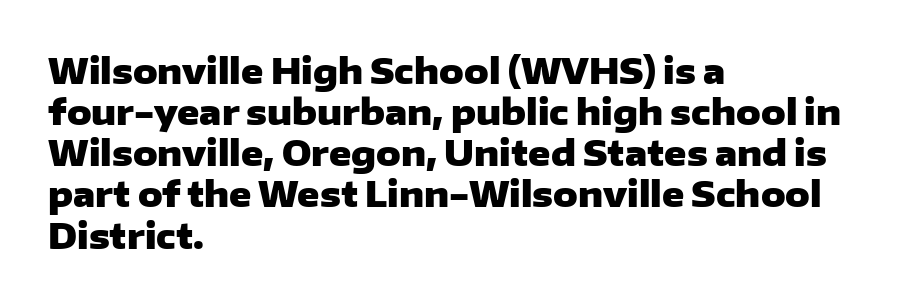
Q: Is the text bold? A: Yes.
Q: Is the text italic (slanted)? A: No, it is upright.
Q: Is the typeface a serif or a sans-serif typeface? A: Sans-serif.
Q: Is the text underlined? A: No.
Q: How is the paragraph aligned? A: Left-aligned.
Q: Is the spacing between letters normal or unusually wide? A: Normal.
Q: Width (condensed, normal, or wide)? A: Wide.
Q: Stroke contrast? A: Low.
Q: x-height? A: Medium.
Q: Monospaced? A: No.
